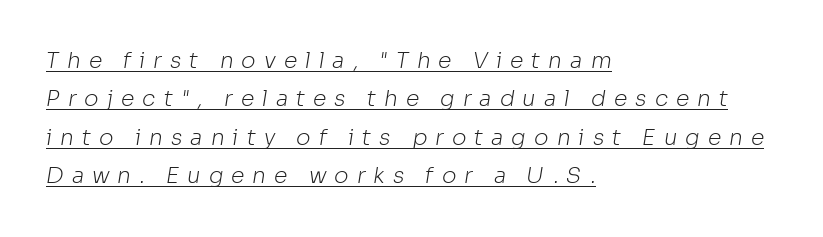
The image shows 22 px text type; set left-aligned, line spacing 1.75x, unusually wide letter spacing (+0.36 em), underlined.
